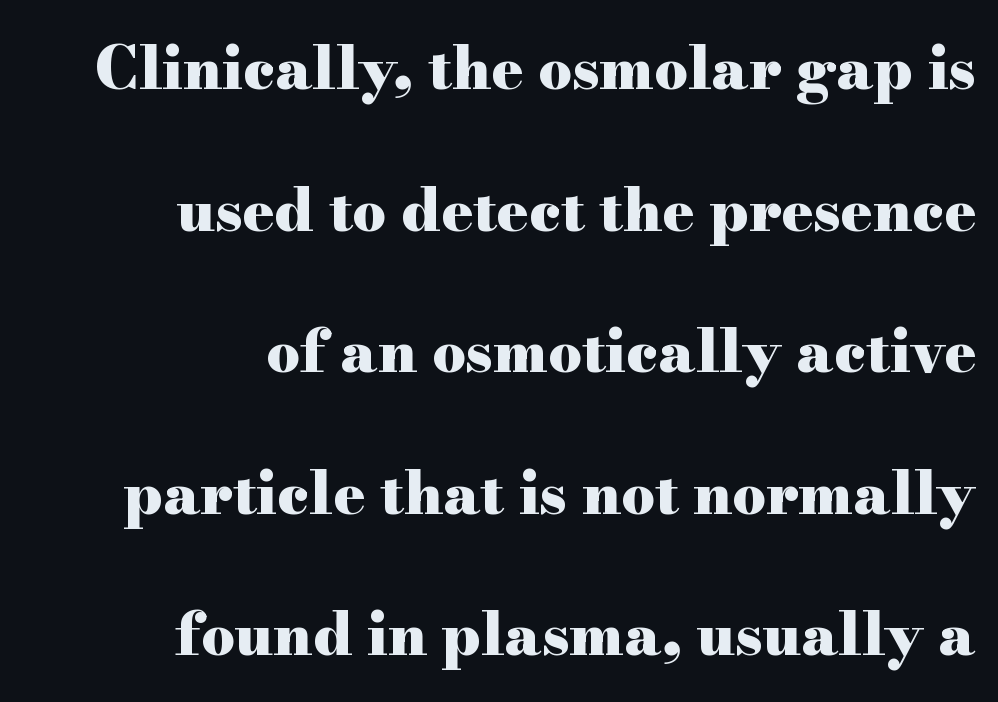
{"serif": "yes", "italic": "no", "bold": "yes", "weight": "heavy", "width": "wide", "stroke_contrast": "high", "x_height": "small", "monospaced": "no", "underline": "no", "align": "right", "line_spacing": "loose", "line_spacing_ratio": 2.4, "letter_spacing": "normal", "letter_spacing_em": 0.0, "glyph_px": 59}
